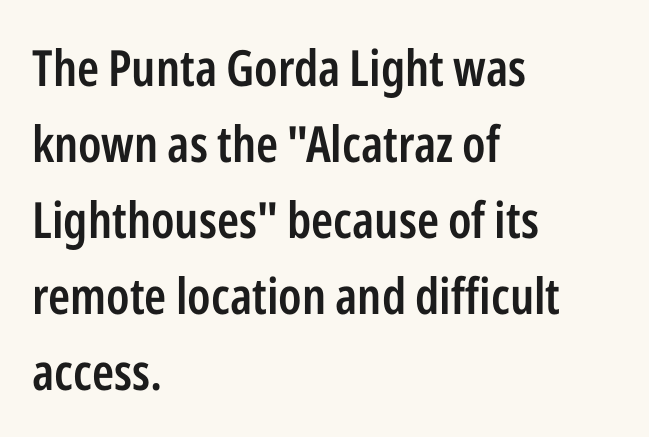
Q: Is the text bold? A: Semi-bold.
Q: Is the text italic (slanted)? A: No, it is upright.
Q: Is the typeface a serif or a sans-serif typeface? A: Sans-serif.
Q: Is the text underlined? A: No.
Q: How is the paragraph aligned? A: Left-aligned.
Q: Is the spacing between letters normal or unusually wide? A: Normal.
Q: Is the spacing between lines tight, normal or loose? A: Normal.
Q: Width (condensed, normal, or wide)? A: Condensed.
Q: Stroke contrast? A: Low.
Q: x-height? A: Medium.
Q: Monospaced? A: No.
